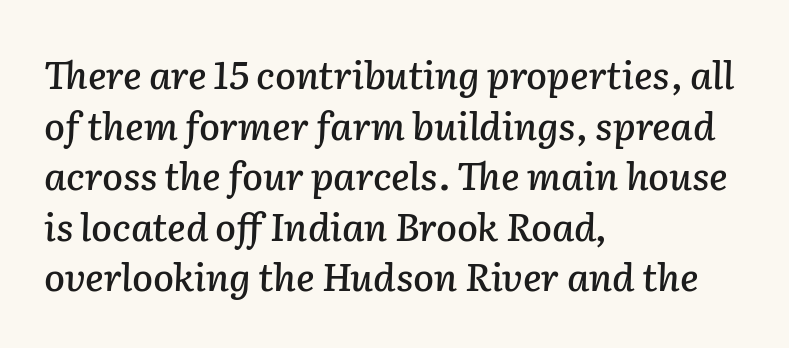
The image shows 38 px text type, italic (leaning right); set left-aligned, normal line spacing (1.33x), normal letter spacing, not underlined; low stroke contrast and a medium x-height.
